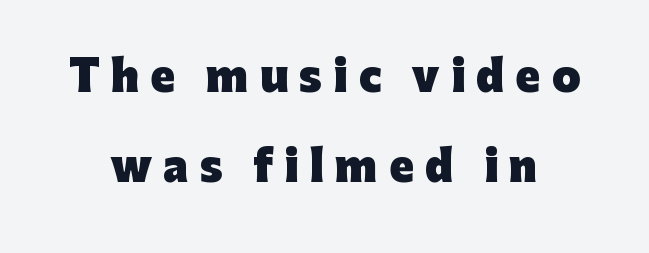
{"serif": "no", "italic": "no", "bold": "yes", "weight": "heavy", "width": "normal", "stroke_contrast": "low", "x_height": "medium", "monospaced": "no", "underline": "no", "line_spacing": "loose", "line_spacing_ratio": 2.2, "letter_spacing": "wide", "letter_spacing_em": 0.27, "glyph_px": 41}
